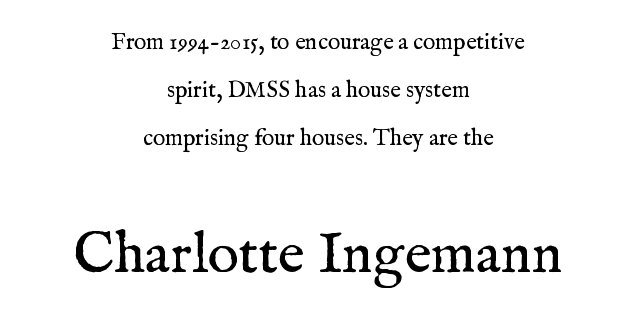
{"serif": "yes", "italic": "no", "bold": "no", "weight": "regular", "width": "normal", "stroke_contrast": "medium", "x_height": "medium", "monospaced": "no", "underline": "no", "align": "center", "line_spacing": "loose", "line_spacing_ratio": 2.09, "letter_spacing": "normal", "letter_spacing_em": 0.0, "larger_block": "second", "size_ratio": 2.52, "glyph_px": 58}
